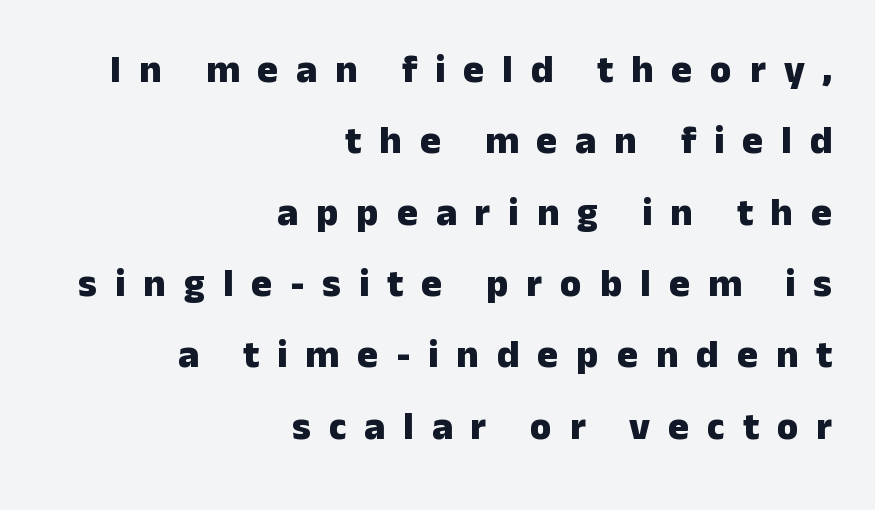
{"serif": "no", "italic": "no", "bold": "yes", "weight": "heavy", "width": "normal", "stroke_contrast": "low", "x_height": "medium", "monospaced": "no", "underline": "no", "align": "right", "line_spacing_ratio": 1.83, "letter_spacing": "wide", "letter_spacing_em": 0.46, "glyph_px": 39}
